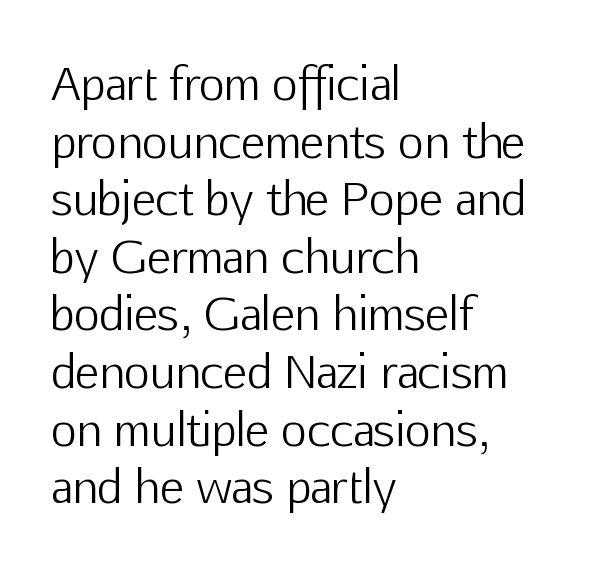
The image shows 45 px light sans-serif type, upright; set left-aligned, normal line spacing (1.28x), normal letter spacing, not underlined; low stroke contrast and a medium x-height.
